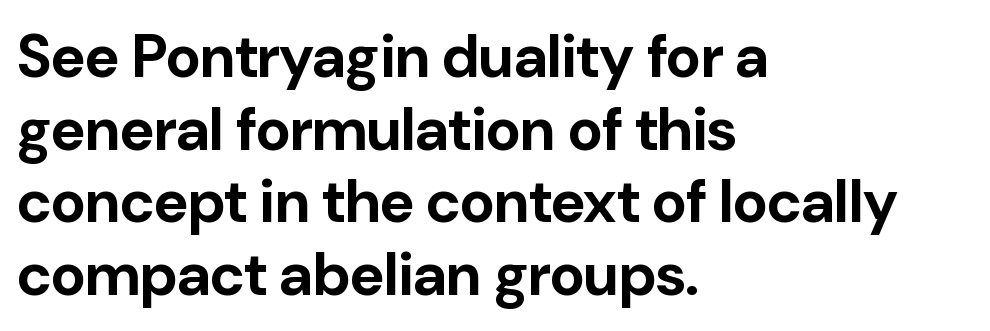
Q: Is the text bold? A: Yes.
Q: Is the text italic (slanted)? A: No, it is upright.
Q: Is the typeface a serif or a sans-serif typeface? A: Sans-serif.
Q: Is the text underlined? A: No.
Q: How is the paragraph aligned? A: Left-aligned.
Q: Is the spacing between letters normal or unusually wide? A: Normal.
Q: Width (condensed, normal, or wide)? A: Normal.
Q: Stroke contrast? A: Low.
Q: x-height? A: Medium.
Q: Monospaced? A: No.
